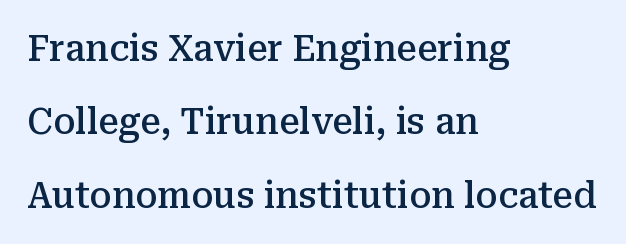
Does extra space separate the letters? No, they use regular spacing. A somewhat darkened texture: the type is semibold rather than bold. A typesetter would call this proportional, since set widths differ per character. Left-aligned paragraph, ragged on the right. Unlike a clean sans, this face finishes its strokes with serifs. What's the leading like? Stretched, with rows far apart.
